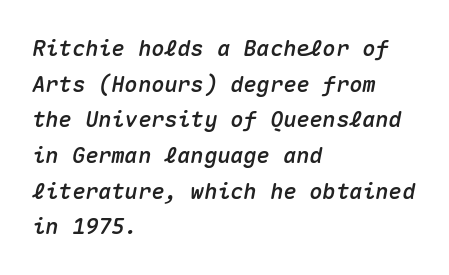
These lines keep a tight, regular rhythm from letter to letter. Notice how descenders clear the ascenders below comfortably — that's standard leading. Is the block centered? No — it sits flush against the left margin. This is oblique type, the kind used for emphasis or titles. Underlining? Definitely not there.
